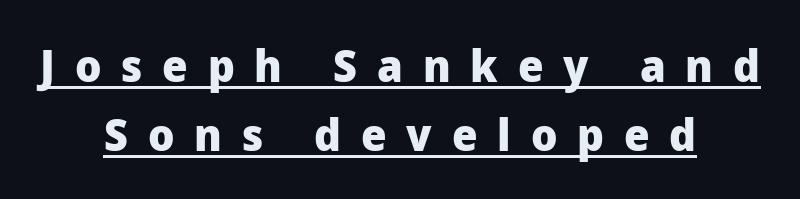
The face used here is proportionally spaced, like ordinary book or web type. The rendering positions every line midway between the sides. Look at the stroke-to-counter ratio: heavy, a bold. To sum up the face: it is a sans, with no serifs.
